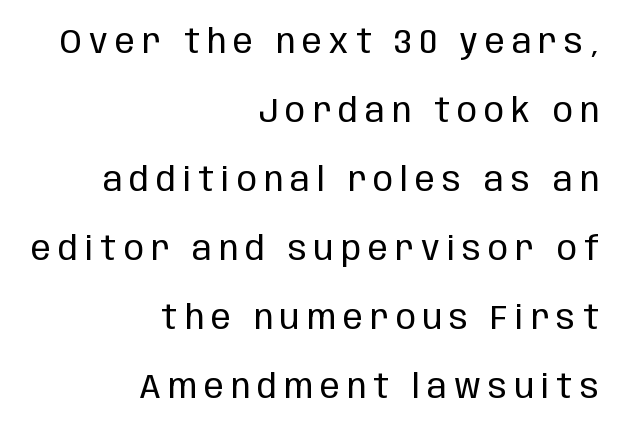
The face used here is a sans, in the tradition of grotesques and geometrics. The typeface has the unassuming heft of standard copy or less. No italicization has been applied; the sample stays upright. Spacing verdict: proportional, widths tailored to each character. The compositor pushed each line to the right boundary. One glance says open: line gaps are wider than usual.
